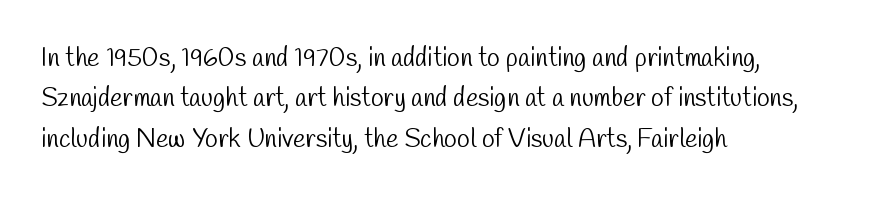
Beneath every word, the page is bare. Notice how descenders clear the ascenders below comfortably — that's standard leading. Reading down the block, your eye returns to a fixed left position each line. Think standard paragraph weight, or any step lighter than that. The tracking reads as untouched default to a designer's eye.
